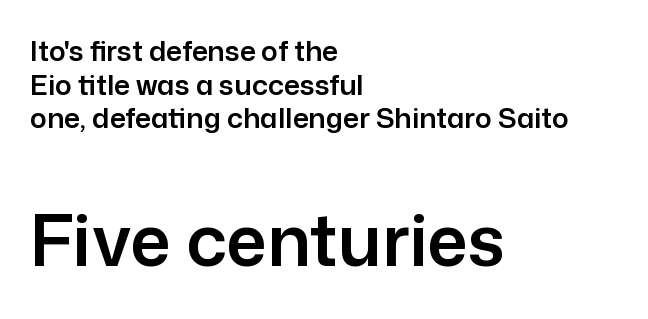
Q: Is the text italic (slanted)? A: No, it is upright.
Q: Is the typeface a serif or a sans-serif typeface? A: Sans-serif.
Q: Is the text underlined? A: No.
Q: How is the paragraph aligned? A: Left-aligned.
Q: Is the spacing between letters normal or unusually wide? A: Normal.
Q: Which block of text is set in a larger size, the first (top) or the second (bottom)? A: The second (bottom) one.
Q: Width (condensed, normal, or wide)? A: Normal.
Q: Stroke contrast? A: Low.
Q: x-height? A: Medium.
Q: Monospaced? A: No.
